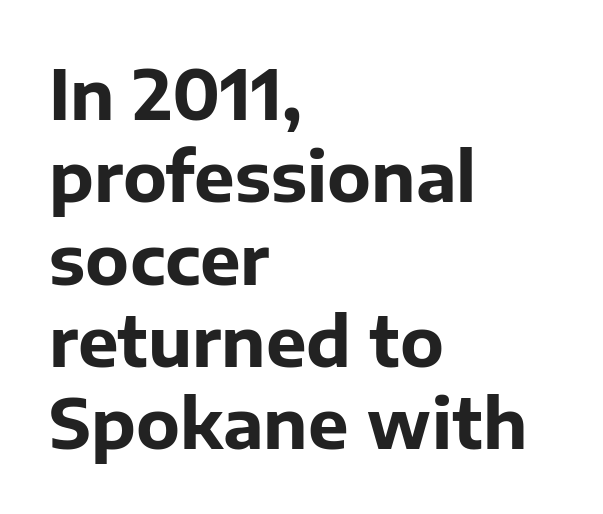
{"serif": "no", "italic": "no", "bold": "yes", "weight": "bold", "width": "normal", "stroke_contrast": "low", "x_height": "medium", "monospaced": "no", "underline": "no", "align": "left", "line_spacing_ratio": 1.21, "letter_spacing": "normal", "letter_spacing_em": 0.0, "glyph_px": 68}
